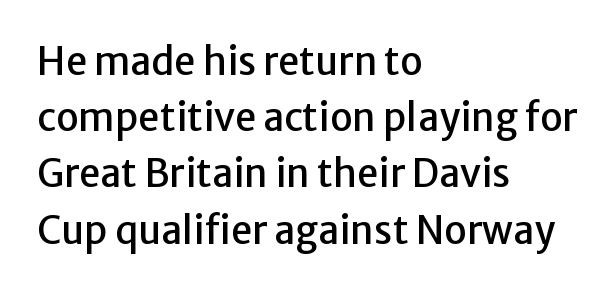
The image shows 38 px sans-serif type, upright; set left-aligned, normal line spacing (1.48x), normal letter spacing, not underlined; low stroke contrast and a medium x-height.
